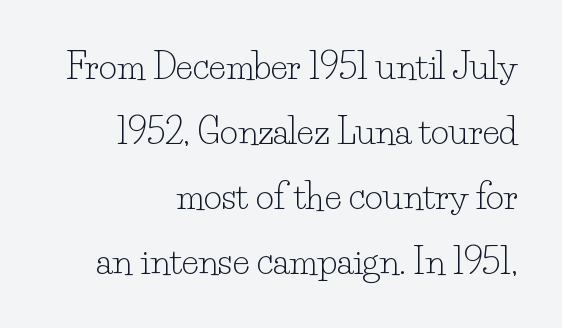
{"serif": "yes", "italic": "no", "bold": "no", "weight": "light", "width": "normal", "stroke_contrast": "low", "x_height": "small", "monospaced": "no", "underline": "no", "align": "right", "line_spacing_ratio": 1.86, "letter_spacing": "normal", "letter_spacing_em": 0.0, "glyph_px": 35}
